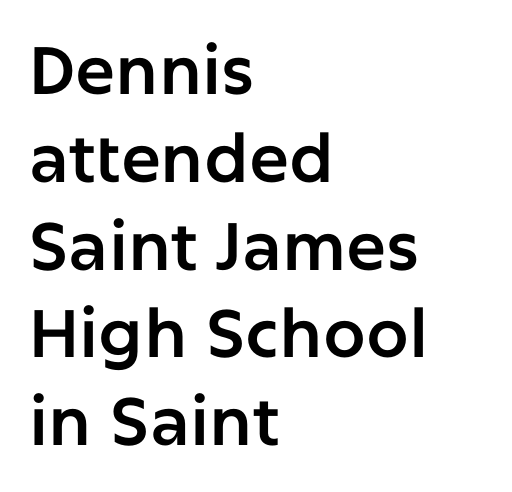
Q: Is the text italic (slanted)? A: No, it is upright.
Q: Is the typeface a serif or a sans-serif typeface? A: Sans-serif.
Q: Is the text underlined? A: No.
Q: How is the paragraph aligned? A: Left-aligned.
Q: Is the spacing between letters normal or unusually wide? A: Normal.
Q: Is the spacing between lines tight, normal or loose? A: Normal.
Q: Width (condensed, normal, or wide)? A: Normal.
Q: Stroke contrast? A: Low.
Q: x-height? A: Medium.
Q: Monospaced? A: No.
